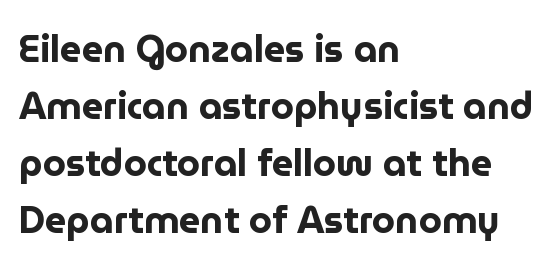
{"serif": "no", "italic": "no", "bold": "yes", "weight": "bold", "width": "normal", "stroke_contrast": "low", "x_height": "medium", "monospaced": "no", "underline": "no", "align": "left", "line_spacing": "normal", "line_spacing_ratio": 1.54, "letter_spacing": "normal", "letter_spacing_em": 0.0, "glyph_px": 37}
